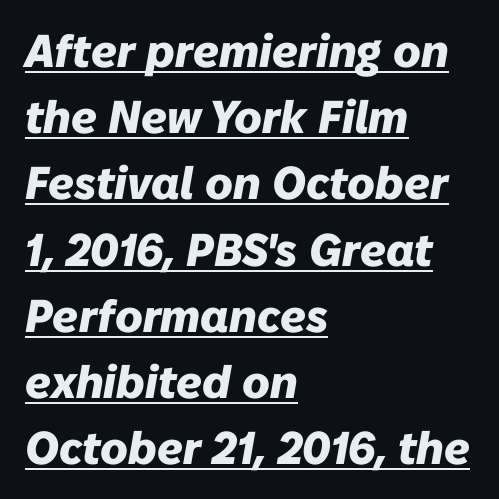
Compared with ordinary roman type, these characters are visibly tilted. Check the space under the baseline: a stroke is drawn there. These lines carry a lot of weight — the face is fully bold. These lines sit exactly where default settings would place them. The passage shown has conventional tracking throughout.
